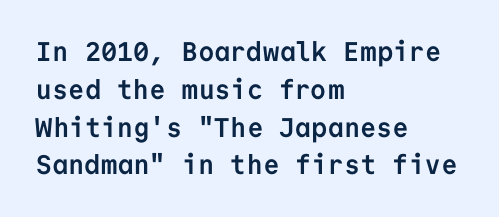
The image shows 27 px bold type, upright; set left-aligned, normal line spacing (1.4x), normal letter spacing, not underlined.
